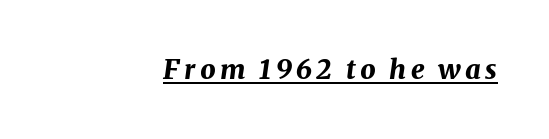
Q: Is the text bold? A: Yes.
Q: Is the text italic (slanted)? A: Yes, it leans right by about 8 degrees.
Q: Is the text underlined? A: Yes.
Q: How is the paragraph aligned? A: Right-aligned.
